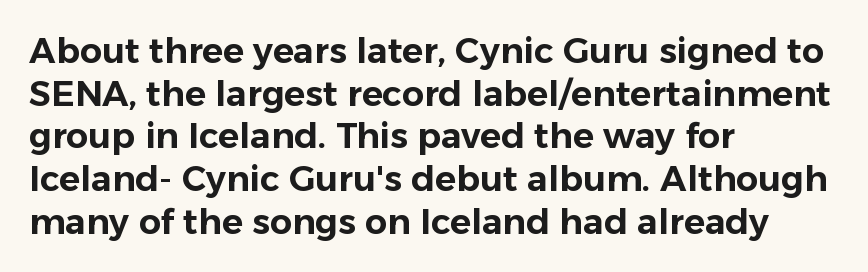
Q: Is the text italic (slanted)? A: No, it is upright.
Q: Is the typeface a serif or a sans-serif typeface? A: Sans-serif.
Q: Is the text underlined? A: No.
Q: How is the paragraph aligned? A: Left-aligned.
Q: Is the spacing between letters normal or unusually wide? A: Normal.
Q: Width (condensed, normal, or wide)? A: Normal.
Q: Stroke contrast? A: Low.
Q: x-height? A: Medium.
Q: Monospaced? A: No.
